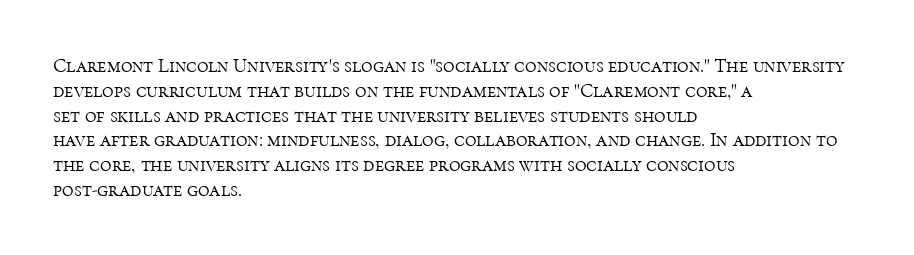
The image shows 20 px text type, upright; set left-aligned, line spacing 1.24x, normal letter spacing, not underlined.
